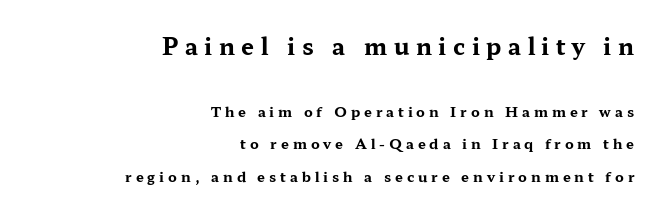
{"italic": "no", "bold": "yes", "underline": "no", "align": "right", "line_spacing": "loose", "line_spacing_ratio": 2.32, "letter_spacing": "wide", "letter_spacing_em": 0.28, "larger_block": "first", "size_ratio": 1.64, "glyph_px": 23}
